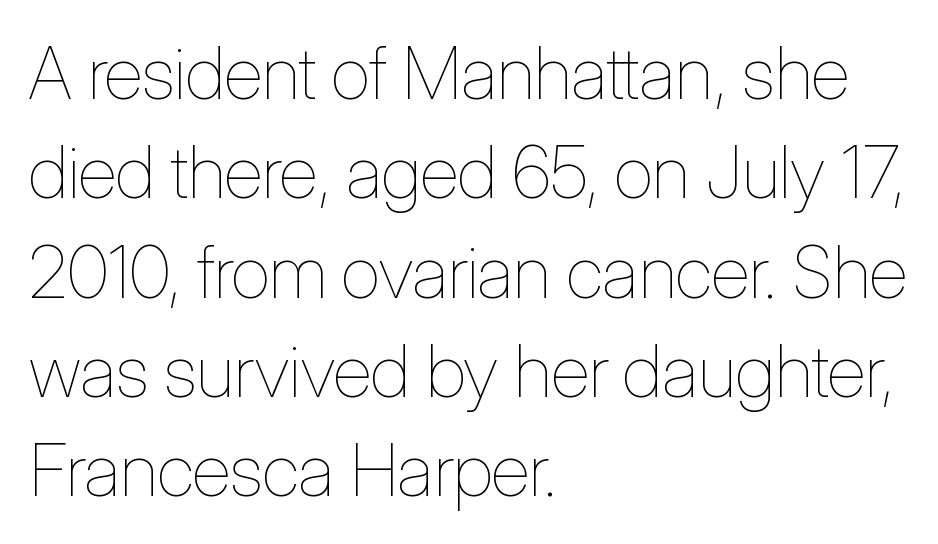
{"italic": "no", "bold": "no", "weight": "thin", "width": "condensed", "stroke_contrast": "low", "x_height": "medium", "monospaced": "no", "underline": "no", "align": "left", "line_spacing": "normal", "line_spacing_ratio": 1.38, "letter_spacing": "normal", "letter_spacing_em": 0.0, "glyph_px": 72}
